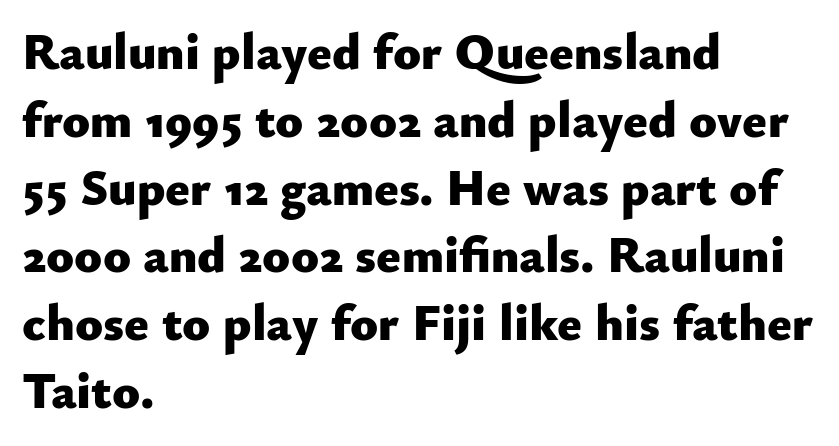
The image shows 51 px heavy sans-serif type, upright; set left-aligned, normal line spacing (1.33x), normal letter spacing, not underlined; low stroke contrast and a small x-height.
